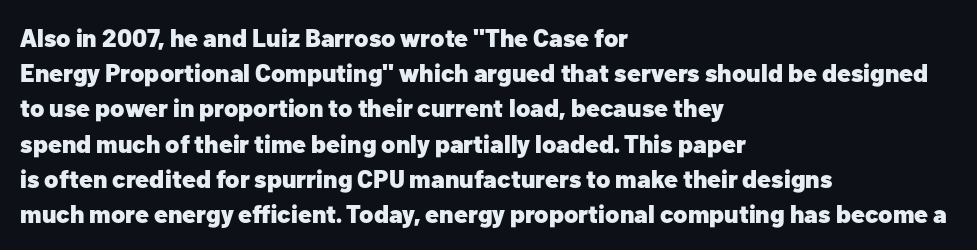
{"italic": "no", "bold": "yes", "underline": "no", "align": "left", "line_spacing": "normal", "line_spacing_ratio": 1.41, "letter_spacing": "normal", "letter_spacing_em": 0.0, "glyph_px": 25}
